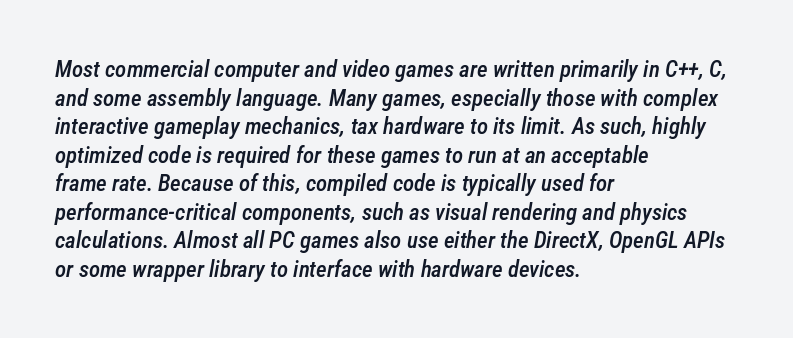
{"italic": "yes", "lean": "right", "slant_degrees": 12, "bold": "semi", "underline": "no", "align": "left", "line_spacing_ratio": 1.24, "letter_spacing": "normal", "letter_spacing_em": 0.0, "glyph_px": 23}
